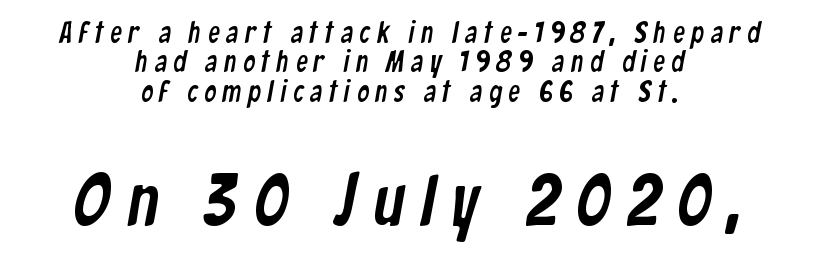
This sample trades vertical openness for compactness between lines. This rendering features lettering with no underline. Here the second block reads like a headline and the first like body copy. Loose tracking; the words dissolve into strings of separated letters. Observe the absence of serifs on each vertical stroke in this sample.
